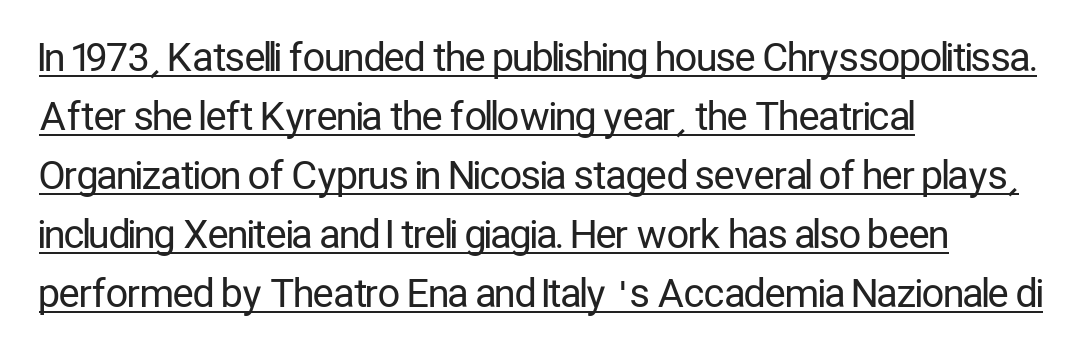
{"serif": "no", "italic": "no", "bold": "no", "weight": "regular", "width": "condensed", "stroke_contrast": "low", "x_height": "medium", "monospaced": "no", "underline": "yes", "align": "left", "line_spacing": "normal", "line_spacing_ratio": 1.51, "letter_spacing": "normal", "letter_spacing_em": 0.0, "glyph_px": 39}
